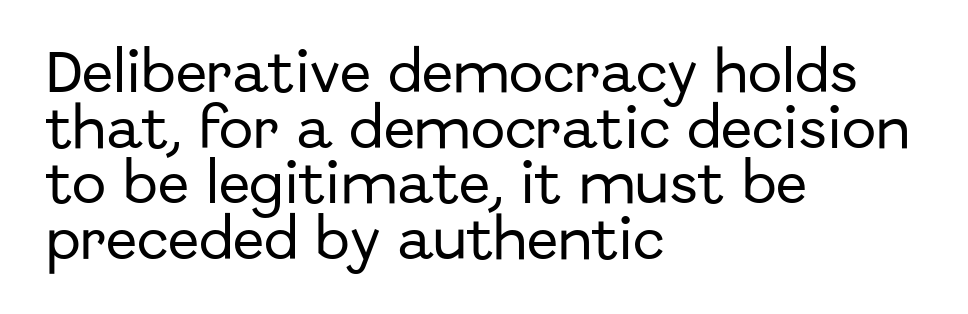
Q: Is the text italic (slanted)? A: No, it is upright.
Q: Is the typeface a serif or a sans-serif typeface? A: Sans-serif.
Q: Is the text underlined? A: No.
Q: How is the paragraph aligned? A: Left-aligned.
Q: Is the spacing between letters normal or unusually wide? A: Normal.
Q: Width (condensed, normal, or wide)? A: Normal.
Q: Stroke contrast? A: Low.
Q: x-height? A: Medium.
Q: Monospaced? A: No.
